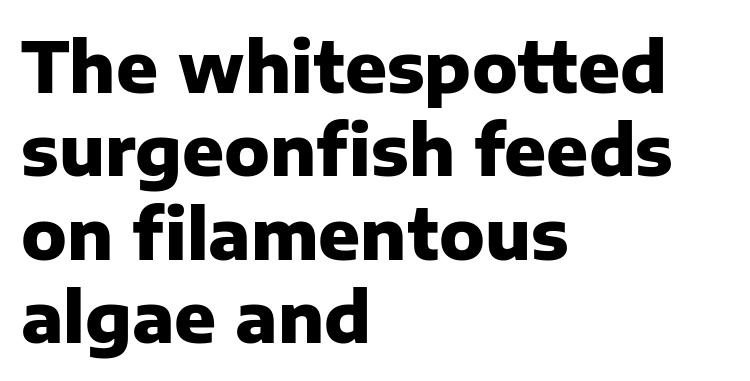
Q: Is the text bold? A: Yes.
Q: Is the text italic (slanted)? A: No, it is upright.
Q: Is the typeface a serif or a sans-serif typeface? A: Sans-serif.
Q: Is the text underlined? A: No.
Q: How is the paragraph aligned? A: Left-aligned.
Q: Is the spacing between letters normal or unusually wide? A: Normal.
Q: Width (condensed, normal, or wide)? A: Normal.
Q: Stroke contrast? A: Low.
Q: x-height? A: Medium.
Q: Monospaced? A: No.
